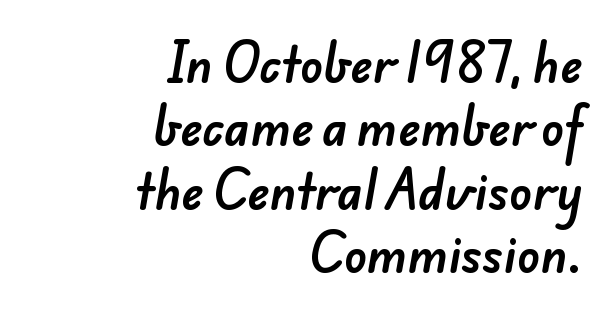
Each line ends at the same right margin while the left side varies. Here the glyphs are tracked normally, forming tight word shapes. Honestly, there is no underline to notice here at all. Successive baselines arrive at the customary interval.
